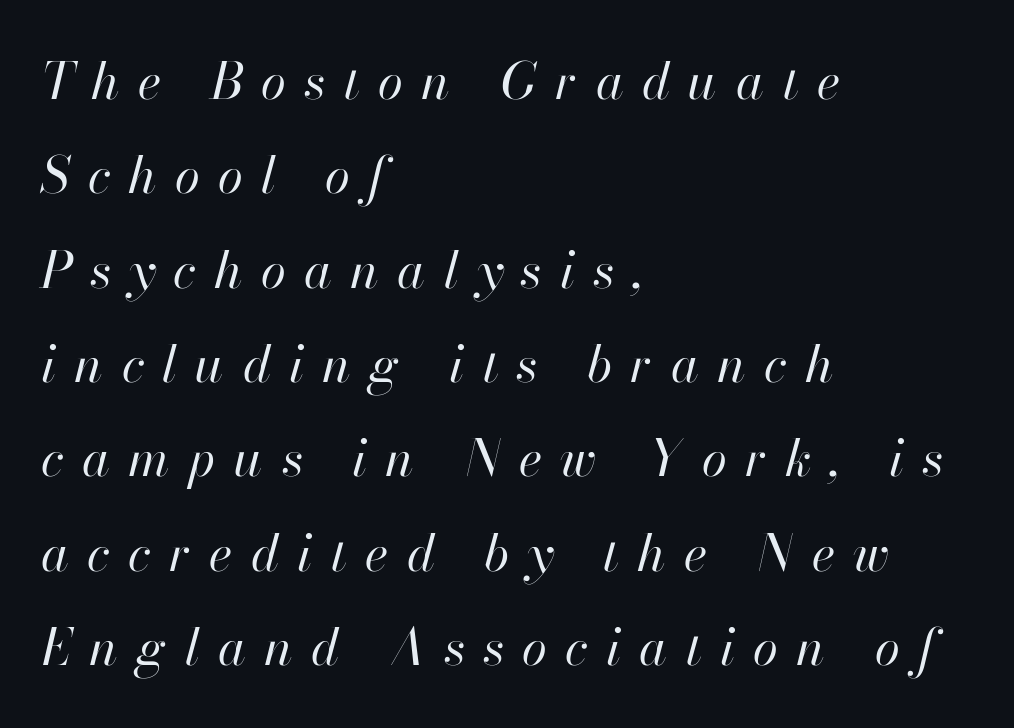
Q: Is the text bold? A: No.
Q: Is the text italic (slanted)? A: Yes, it leans right by about 13 degrees.
Q: Is the text underlined? A: No.
Q: How is the paragraph aligned? A: Left-aligned.
Q: Is the spacing between letters normal or unusually wide? A: Unusually wide.
Q: Width (condensed, normal, or wide)? A: Normal.
Q: Stroke contrast? A: High.
Q: x-height? A: Small.
Q: Monospaced? A: No.
